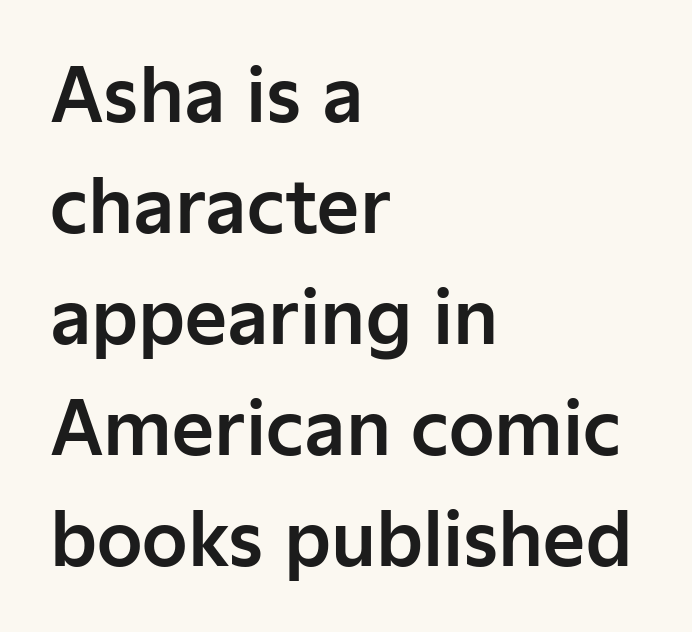
Characters remain perfectly vertical along every line. Layout note: lines flush left. The letters advance in unequal steps, a hallmark of proportional type. To sum up the face: it is a sans, with no serifs. The letters sit at their default tracking, neither squeezed nor spread. Just letters on the line, the space beneath them empty.
